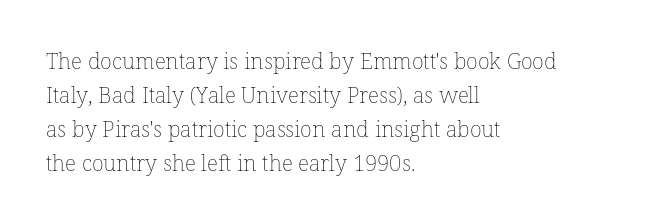
The image shows 22 px text type, upright; set left-aligned, normal line spacing (1.54x), normal letter spacing, not underlined.
